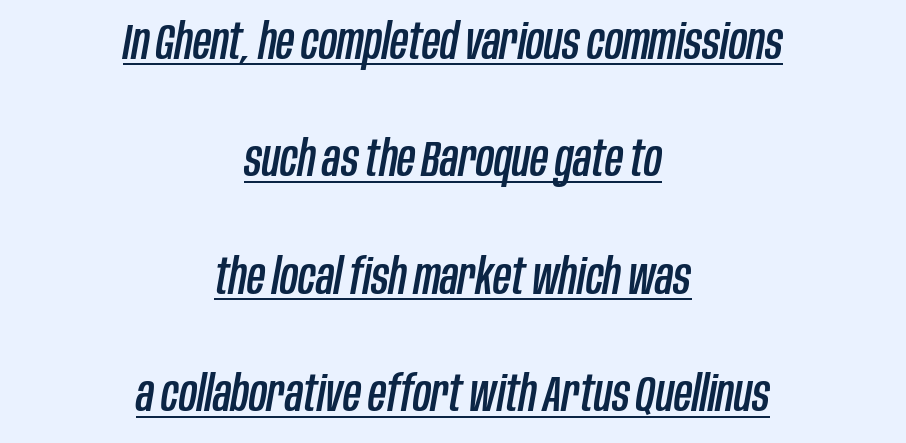
Q: Is the text italic (slanted)? A: Yes, it leans right by about 10 degrees.
Q: Is the text underlined? A: Yes.
Q: How is the paragraph aligned? A: Centered.
Q: Is the spacing between letters normal or unusually wide? A: Normal.
Q: Is the spacing between lines tight, normal or loose? A: Loose.
Q: Width (condensed, normal, or wide)? A: Condensed.
Q: Stroke contrast? A: Low.
Q: x-height? A: Large.
Q: Monospaced? A: No.
